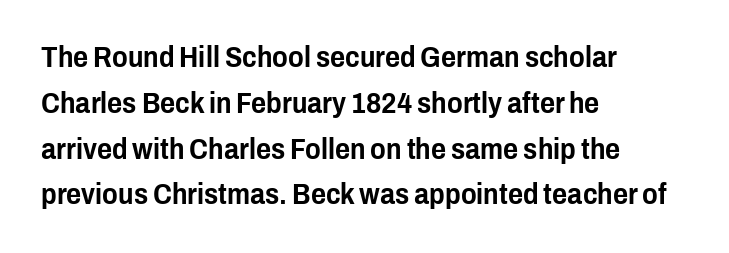
Q: Is the text italic (slanted)? A: No, it is upright.
Q: Is the typeface a serif or a sans-serif typeface? A: Sans-serif.
Q: Is the text underlined? A: No.
Q: How is the paragraph aligned? A: Left-aligned.
Q: Is the spacing between letters normal or unusually wide? A: Normal.
Q: Is the spacing between lines tight, normal or loose? A: Normal.
Q: Width (condensed, normal, or wide)? A: Condensed.
Q: Stroke contrast? A: Low.
Q: x-height? A: Medium.
Q: Monospaced? A: No.
